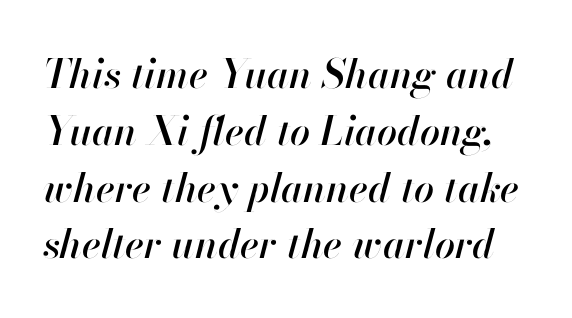
{"italic": "yes", "lean": "right", "slant_degrees": 13, "width": "normal", "stroke_contrast": "high", "x_height": "small", "monospaced": "no", "underline": "no", "line_spacing": "normal", "line_spacing_ratio": 1.42, "letter_spacing": "normal", "letter_spacing_em": 0.0, "glyph_px": 40}
